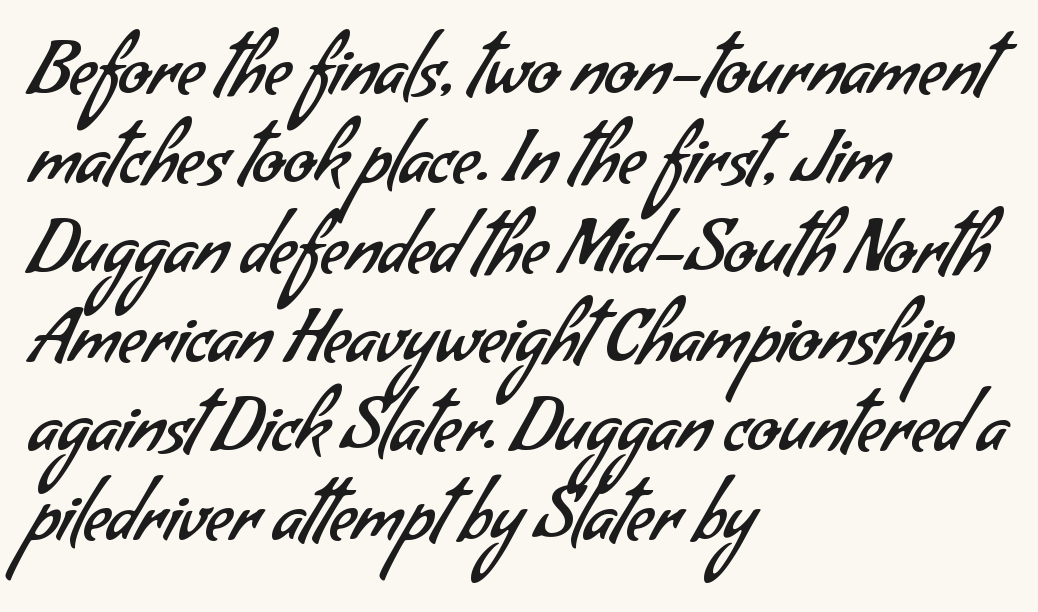
The image shows 72 px regular-weight sans-serif type; set left-aligned, line spacing 1.24x, normal letter spacing, not underlined; low stroke contrast and a small x-height.
